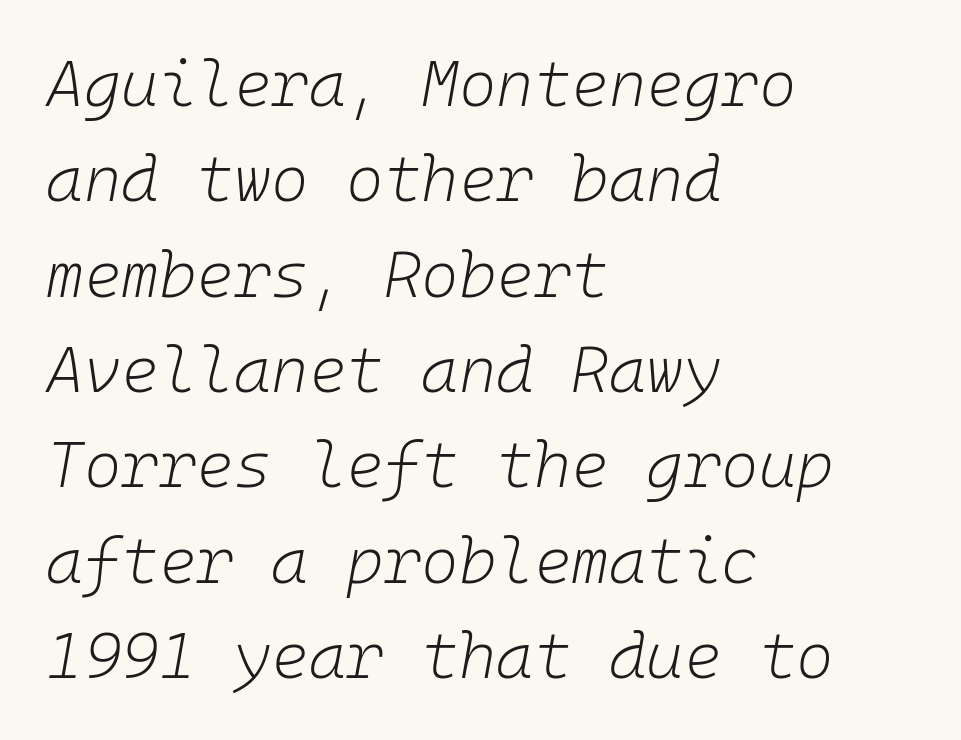
The image shows 64 px light type, italic (leaning right), monospaced; set left-aligned, normal line spacing (1.49x), normal letter spacing, not underlined; low stroke contrast and a medium x-height.
